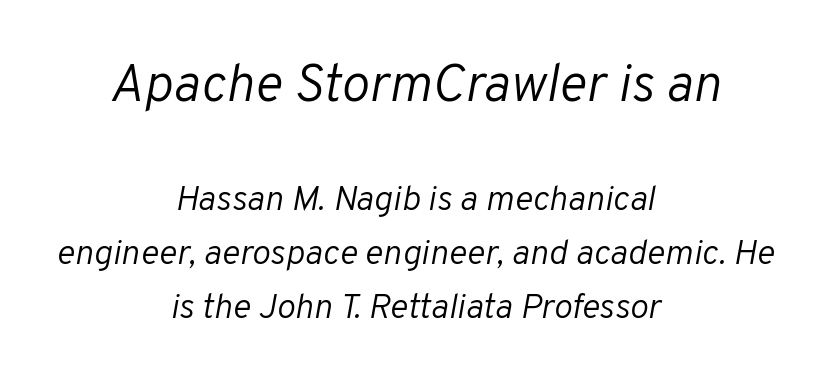
Here the first block reads like a headline and the second like body copy. A light-to-regular cut is what we see here. Character widths vary here, with narrow letters taking less room than wide ones. The rendering applies a slant to the glyphs. This sample keeps an unexceptional amount of space between lines.
